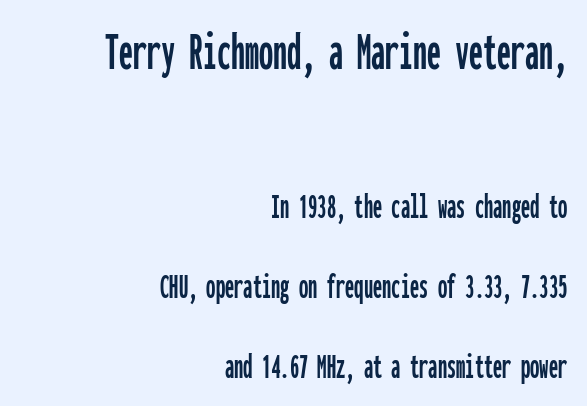
Typographically, this falls in the sans-serif category. The type sits square on the baseline with zero lean. The initial chunk of copy outweighs the following chunk in type size. A clean baseline with only descenders dipping below it.
